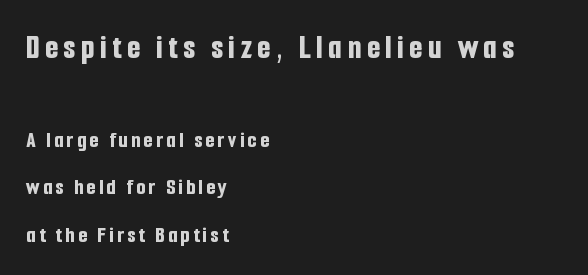
Q: Is the text bold? A: Yes.
Q: Is the text italic (slanted)? A: No, it is upright.
Q: Is the typeface a serif or a sans-serif typeface? A: Sans-serif.
Q: Is the text underlined? A: No.
Q: How is the paragraph aligned? A: Left-aligned.
Q: Is the spacing between lines tight, normal or loose? A: Loose.
Q: Which block of text is set in a larger size, the first (top) or the second (bottom)? A: The first (top) one.
Q: Width (condensed, normal, or wide)? A: Condensed.
Q: Stroke contrast? A: Low.
Q: x-height? A: Medium.
Q: Monospaced? A: No.
